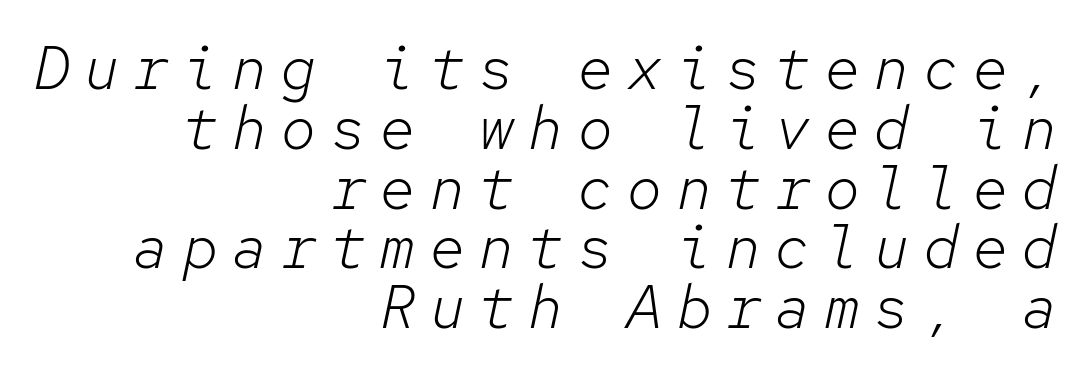
{"italic": "yes", "lean": "right", "slant_degrees": 12, "bold": "no", "weight": "light", "width": "normal", "stroke_contrast": "low", "x_height": "medium", "monospaced": "yes", "underline": "no", "align": "right", "line_spacing": "tight", "line_spacing_ratio": 0.98, "letter_spacing": "wide", "letter_spacing_em": 0.21, "glyph_px": 61}
